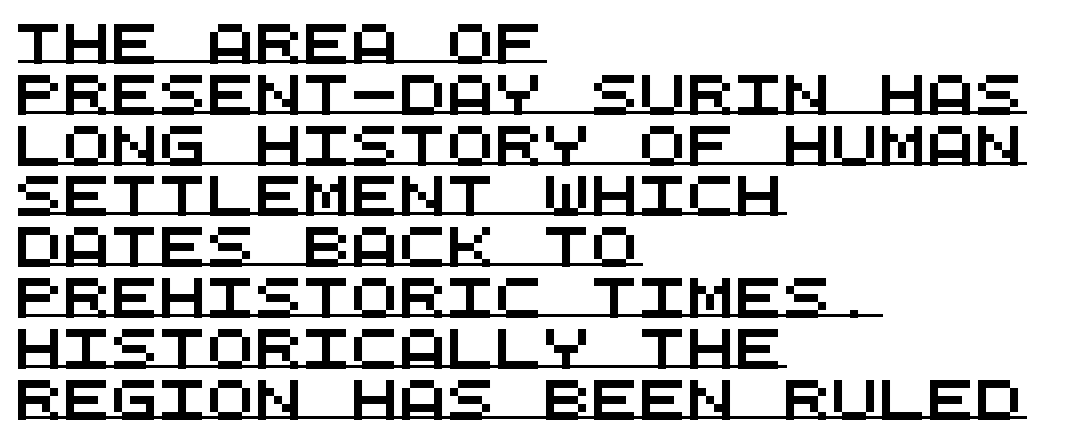
{"serif": "no", "width": "wide", "stroke_contrast": "medium", "x_height": "large", "monospaced": "yes", "underline": "yes", "align": "left", "line_spacing": "normal", "line_spacing_ratio": 1.27, "letter_spacing": "normal", "letter_spacing_em": 0.0, "glyph_px": 40}
